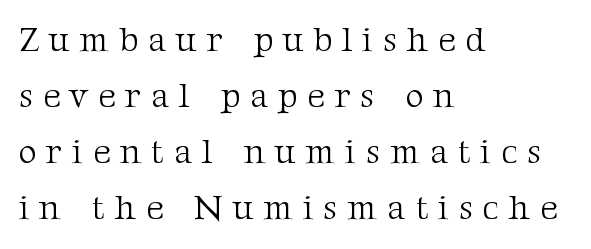
The lines in this sample share a left origin and differ only in where they stop. Each stroke keeps to a modest, everyday thickness or less. Does the lettering tilt? It doesn't — this is upright. A typesetter would label this face a serif. The space between consecutive lines is moderate.
